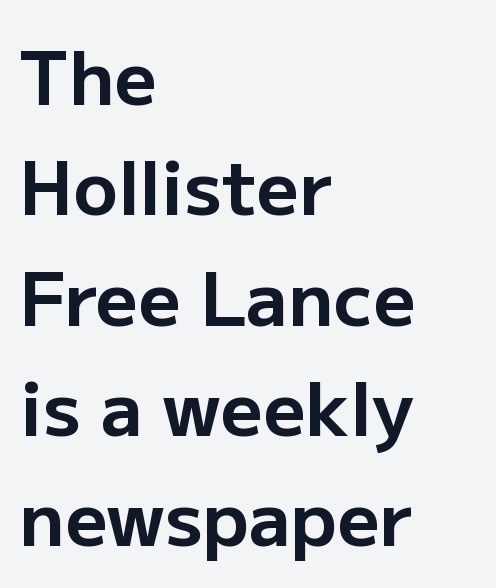
{"serif": "no", "italic": "no", "bold": "yes", "weight": "bold", "width": "normal", "stroke_contrast": "low", "x_height": "medium", "monospaced": "no", "underline": "no", "align": "left", "line_spacing": "normal", "line_spacing_ratio": 1.49, "letter_spacing": "normal", "letter_spacing_em": 0.0, "glyph_px": 74}
